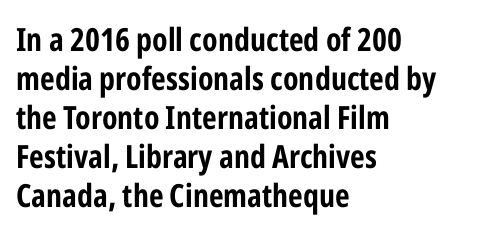
{"serif": "no", "italic": "no", "bold": "yes", "weight": "bold", "width": "condensed", "stroke_contrast": "low", "x_height": "medium", "monospaced": "no", "underline": "no", "align": "left", "line_spacing_ratio": 1.22, "letter_spacing": "normal", "letter_spacing_em": 0.0, "glyph_px": 32}
